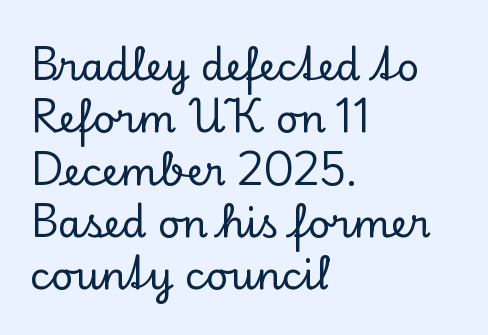
The image shows 39 px text type, upright; set left-aligned, normal line spacing (1.34x), normal letter spacing, not underlined; low stroke contrast and a small x-height.
